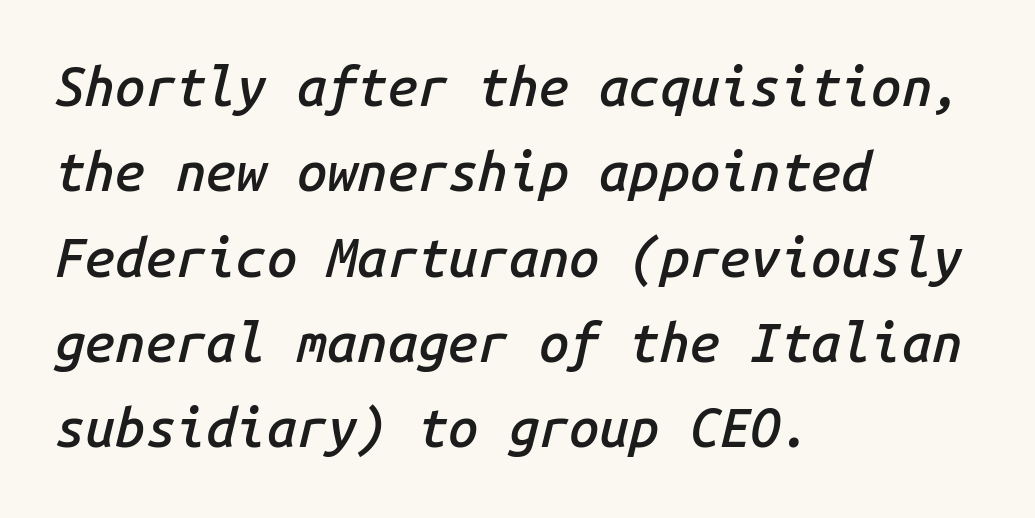
{"italic": "yes", "lean": "right", "slant_degrees": 14, "bold": "semi", "weight": "semibold", "width": "normal", "stroke_contrast": "low", "x_height": "medium", "monospaced": "yes", "underline": "no", "align": "left", "line_spacing": "normal", "line_spacing_ratio": 1.58, "letter_spacing": "normal", "letter_spacing_em": 0.0, "glyph_px": 54}
